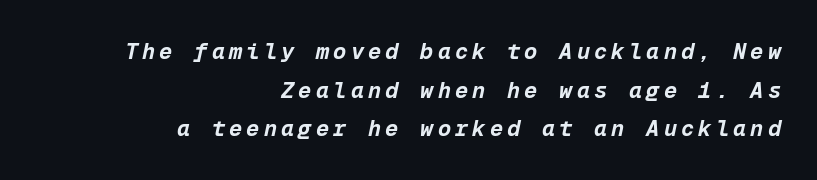
The image shows 22 px bold type, italic (leaning right); set right-aligned, line spacing 1.76x, not underlined.
